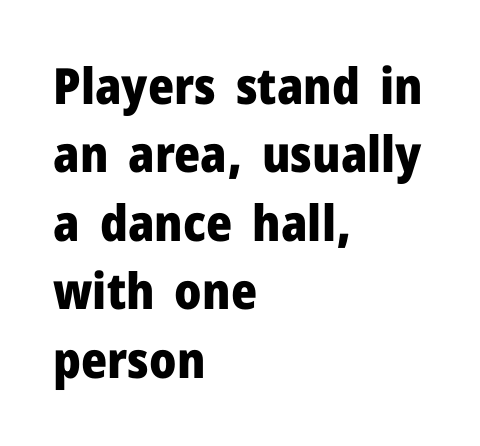
{"serif": "no", "italic": "no", "bold": "yes", "weight": "heavy", "width": "normal", "stroke_contrast": "low", "x_height": "medium", "monospaced": "no", "underline": "no", "align": "left", "line_spacing": "normal", "line_spacing_ratio": 1.37, "letter_spacing": "normal", "letter_spacing_em": 0.0, "glyph_px": 50}
